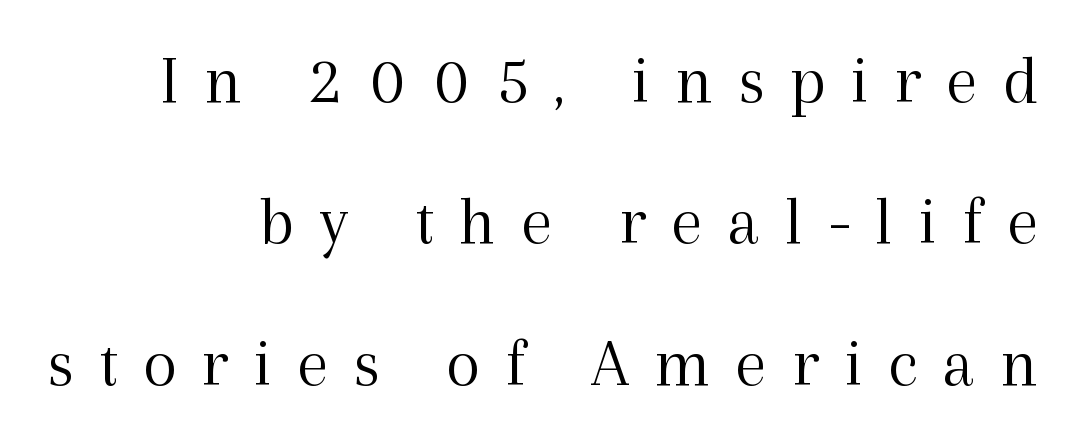
The image shows 70 px light serif type, upright; set right-aligned, loose line spacing (2.02x), unusually wide letter spacing (+0.36 em), not underlined; a medium x-height.
